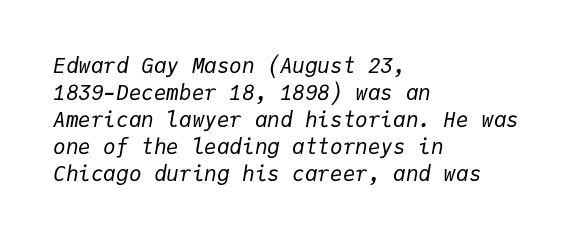
{"italic": "yes", "lean": "right", "slant_degrees": 9, "bold": "no", "underline": "no", "align": "left", "line_spacing": "normal", "line_spacing_ratio": 1.29, "letter_spacing": "normal", "letter_spacing_em": 0.0, "glyph_px": 21}
